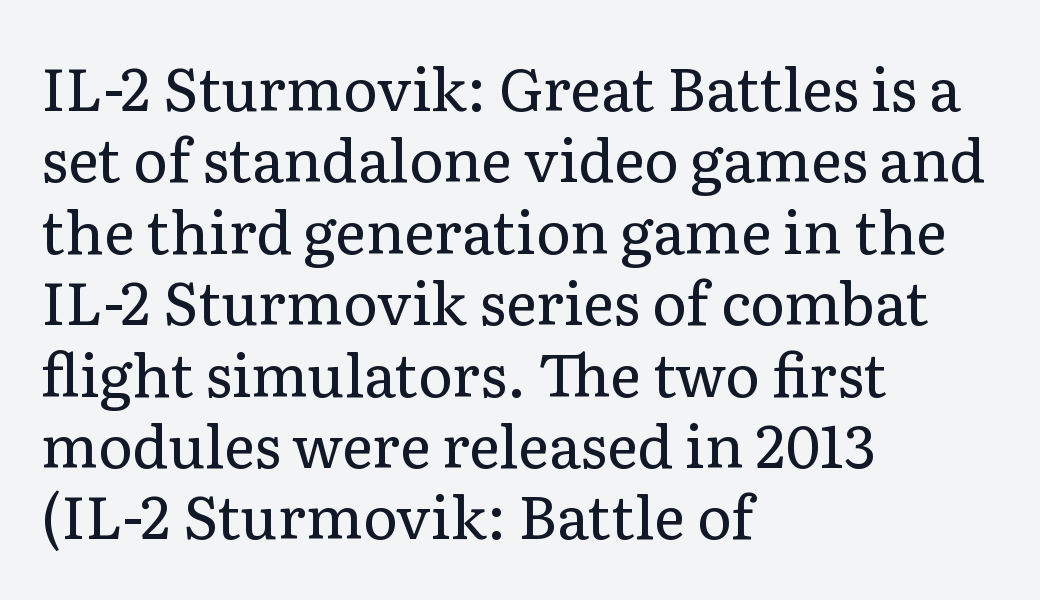
You could call the tracking neutral — neither tight nor loose. Decoration check: the copy has no underline. Little horizontal feet cap the strokes, marking this as serif type. A quiet, ordinary-to-light weight characterises the typeface. Italic: no, the glyphs are upright roman. Do the characters align in a grid? No, the font is proportional.
